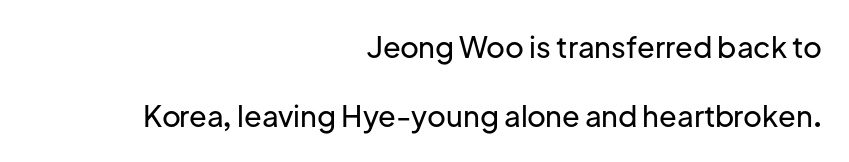
{"serif": "no", "italic": "no", "width": "normal", "stroke_contrast": "low", "x_height": "medium", "monospaced": "no", "underline": "no", "align": "right", "line_spacing": "loose", "line_spacing_ratio": 2.38, "letter_spacing": "normal", "letter_spacing_em": 0.0, "glyph_px": 29}
